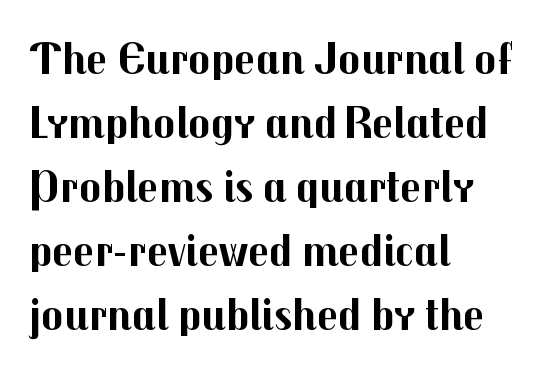
Q: Is the text bold? A: Yes.
Q: Is the text italic (slanted)? A: No, it is upright.
Q: Is the typeface a serif or a sans-serif typeface? A: Sans-serif.
Q: Is the text underlined? A: No.
Q: How is the paragraph aligned? A: Left-aligned.
Q: Is the spacing between letters normal or unusually wide? A: Normal.
Q: Is the spacing between lines tight, normal or loose? A: Normal.
Q: Width (condensed, normal, or wide)? A: Normal.
Q: Stroke contrast? A: Medium.
Q: x-height? A: Medium.
Q: Monospaced? A: No.
